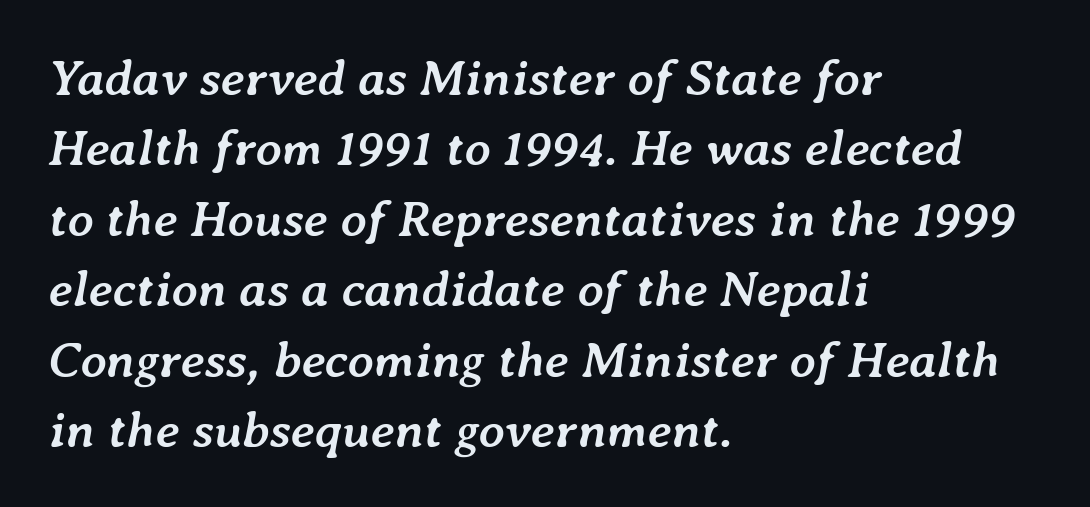
The image shows 51 px semibold type, italic (leaning right); set left-aligned, normal line spacing (1.38x), normal letter spacing, not underlined; low stroke contrast and a medium x-height.
